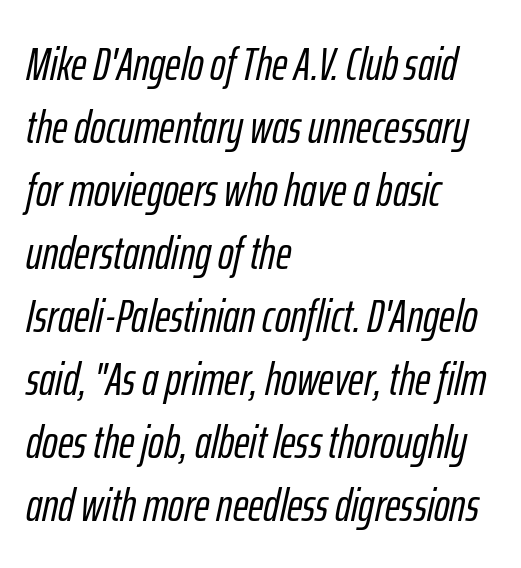
Plain, unruled lines of type. Quick note: interline space is typical. This sample uses plain, unmodified letter spacing. These lines are rendered in a variable-pitch font. It's the slanting kind of type. These lines are set flush left with a ragged right edge.
